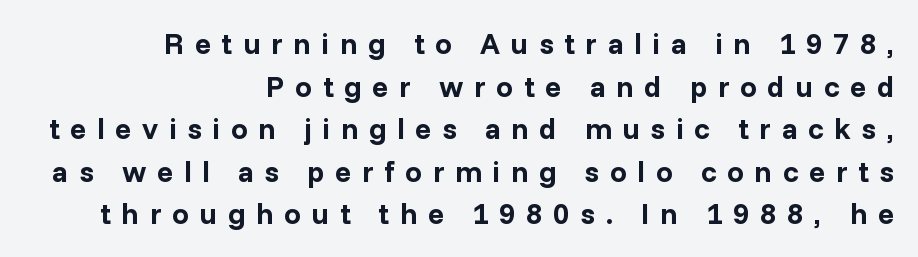
The image shows 30 px bold sans-serif type, upright; set right-aligned, normal line spacing (1.42x), unusually wide letter spacing (+0.35 em), not underlined; low stroke contrast and a medium x-height.
